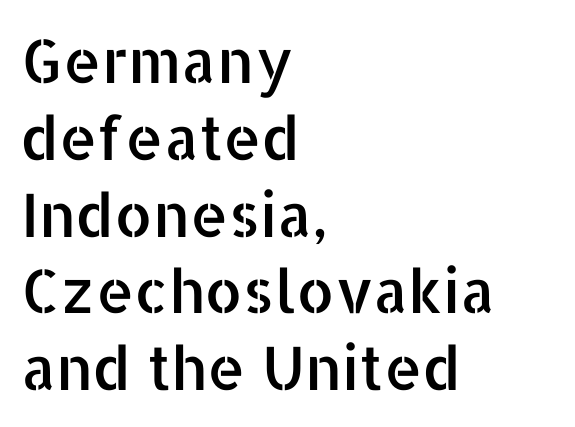
The image shows 60 px sans-serif type, upright; set left-aligned, normal line spacing (1.28x), normal letter spacing, not underlined; low stroke contrast and a medium x-height.
